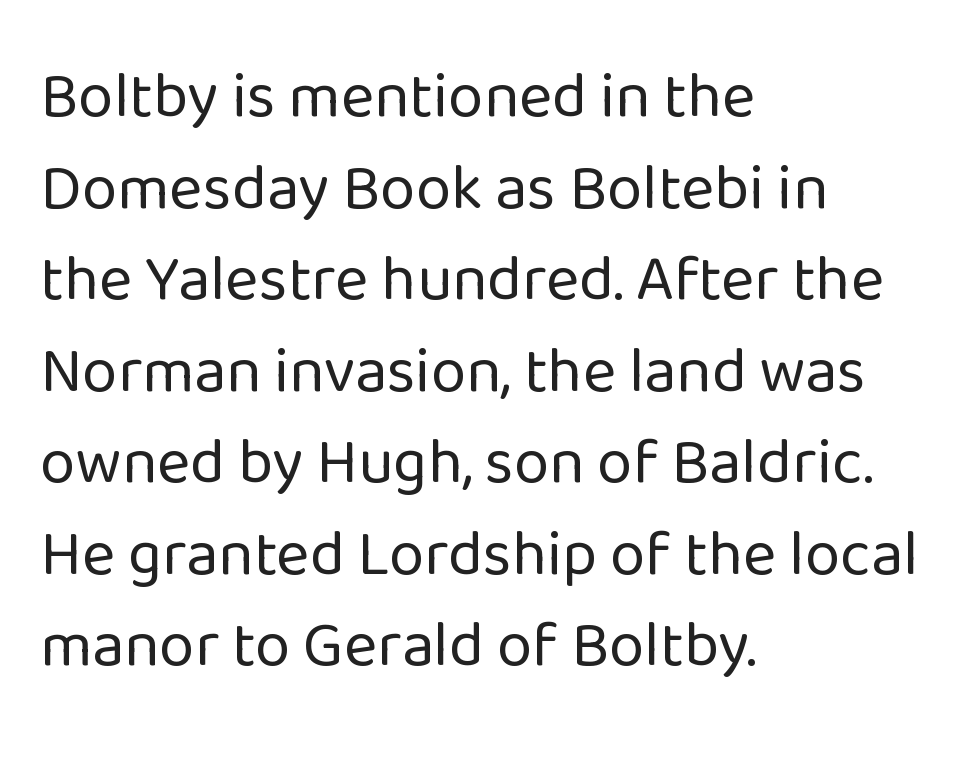
{"serif": "no", "italic": "no", "bold": "no", "weight": "regular", "width": "normal", "stroke_contrast": "low", "x_height": "medium", "monospaced": "no", "underline": "no", "align": "left", "line_spacing": "normal", "line_spacing_ratio": 1.43, "letter_spacing": "normal", "letter_spacing_em": 0.0, "glyph_px": 64}
